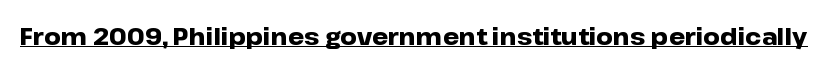
Q: Is the text bold? A: Yes.
Q: Is the text italic (slanted)? A: No, it is upright.
Q: Is the text underlined? A: Yes.
Q: Is the spacing between letters normal or unusually wide? A: Normal.
